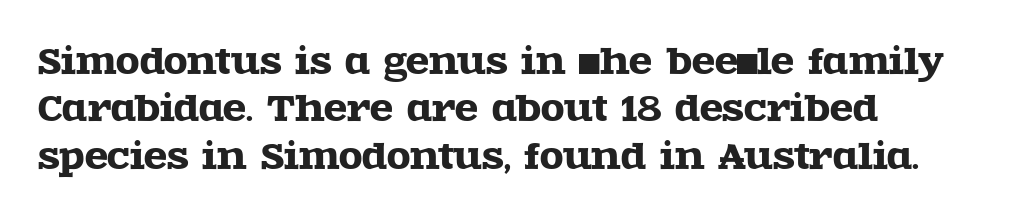
Line spacing here is normal. Letterform terminals end in serifs throughout the passage. The rag falls on the right side of this text block. The rendering uses natural spacing where letterforms have individual widths. The horizontal fit of the characters is conventional and even.
